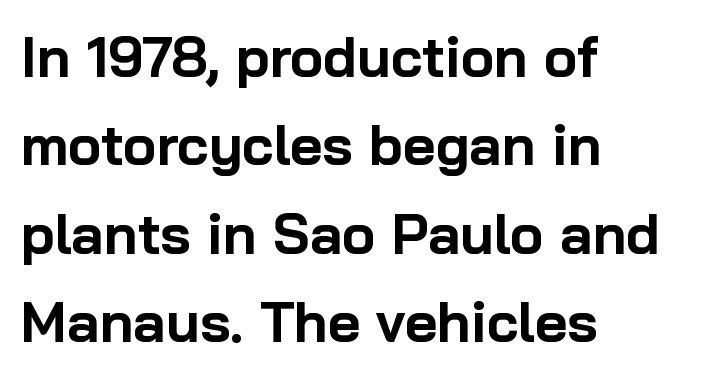
The image shows 56 px bold sans-serif type, upright; set left-aligned, normal line spacing (1.58x), normal letter spacing, not underlined; low stroke contrast and a medium x-height.
